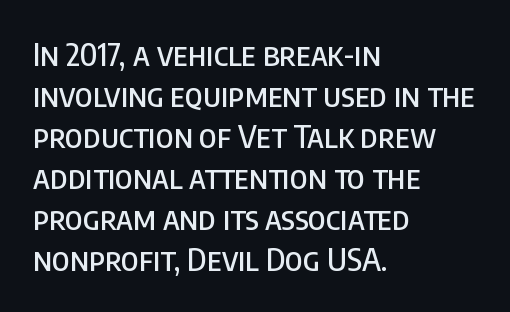
The setting favours the left margin, as ordinary paragraphs usually do. Nobody drew a line under any word here. This sample keeps an unexceptional amount of space between lines. This is roman type, the default non-slanted kind.
